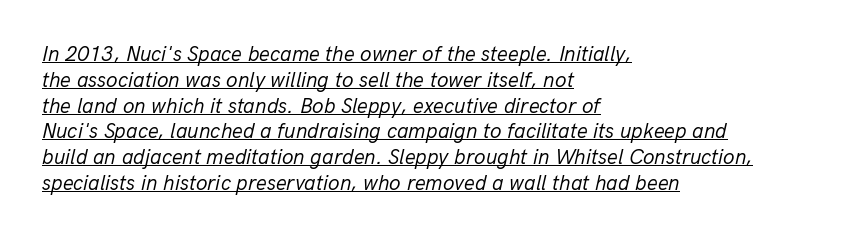
The image shows 21 px text type, italic (leaning right); set left-aligned, line spacing 1.23x, normal letter spacing, underlined.
